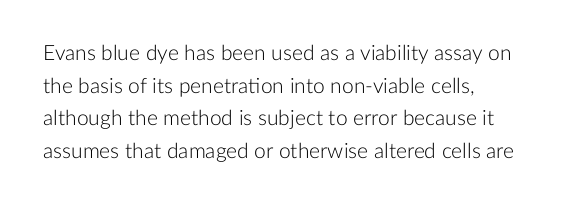
Q: Is the text bold? A: No.
Q: Is the text italic (slanted)? A: No, it is upright.
Q: Is the text underlined? A: No.
Q: How is the paragraph aligned? A: Left-aligned.
Q: Is the spacing between letters normal or unusually wide? A: Normal.
Q: Is the spacing between lines tight, normal or loose? A: Normal.
